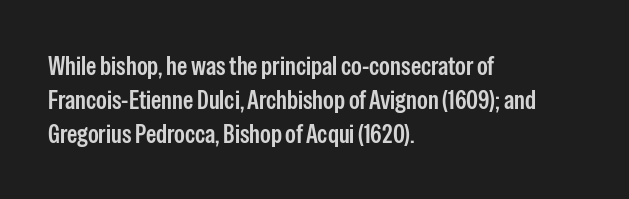
Q: Is the text bold? A: Semi-bold.
Q: Is the text italic (slanted)? A: No, it is upright.
Q: Is the text underlined? A: No.
Q: How is the paragraph aligned? A: Left-aligned.
Q: Is the spacing between letters normal or unusually wide? A: Normal.
Q: Is the spacing between lines tight, normal or loose? A: Normal.
